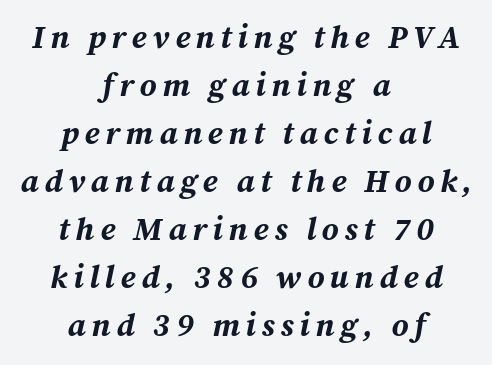
{"italic": "yes", "lean": "right", "slant_degrees": 12, "bold": "yes", "weight": "bold", "width": "normal", "stroke_contrast": "medium", "x_height": "medium", "monospaced": "no", "underline": "no", "align": "center", "line_spacing": "normal", "line_spacing_ratio": 1.5, "glyph_px": 32}
